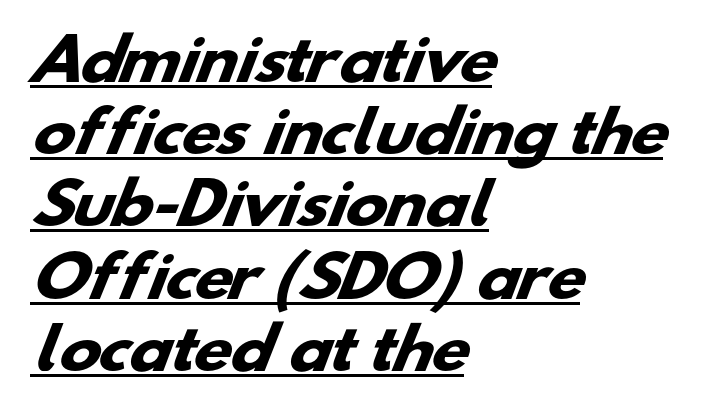
Q: Is the text bold? A: Yes.
Q: Is the typeface a serif or a sans-serif typeface? A: Sans-serif.
Q: Is the text underlined? A: Yes.
Q: How is the paragraph aligned? A: Left-aligned.
Q: Is the spacing between letters normal or unusually wide? A: Normal.
Q: Is the spacing between lines tight, normal or loose? A: Normal.
Q: Width (condensed, normal, or wide)? A: Wide.
Q: Stroke contrast? A: Low.
Q: x-height? A: Small.
Q: Monospaced? A: No.
